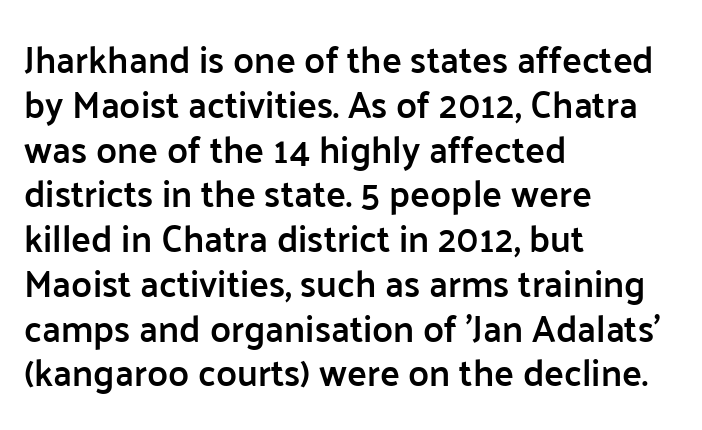
The passage shown has conventional tracking throughout. Looks like regular typesetting: each glyph gets only the width it needs. Serif or sans? Sans — the stroke terminals are bare. Italic? Not at all — the glyphs are vertical. Bare-footed words on every line.
